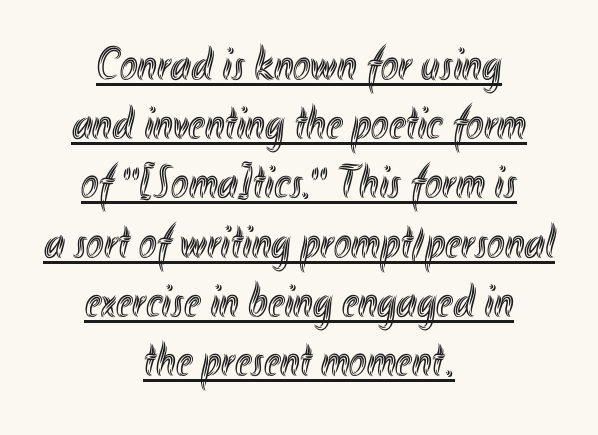
The leading is moderate, giving the passage an even texture. The paragraph shown floats in the horizontal middle. Is the letter spacing exaggerated? No — it looks like the ordinary default. You can see a thin bar hugging the bottom of the glyphs.
